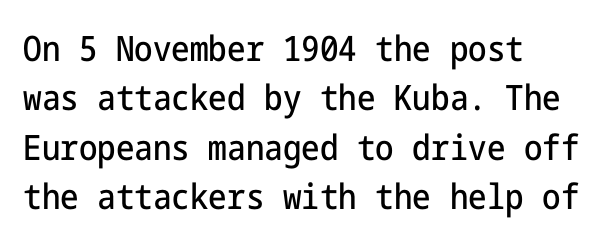
Q: Is the text italic (slanted)? A: No, it is upright.
Q: Is the typeface a serif or a sans-serif typeface? A: Sans-serif.
Q: Is the text underlined? A: No.
Q: How is the paragraph aligned? A: Left-aligned.
Q: Is the spacing between letters normal or unusually wide? A: Normal.
Q: Is the spacing between lines tight, normal or loose? A: Normal.
Q: Width (condensed, normal, or wide)? A: Condensed.
Q: Stroke contrast? A: Low.
Q: x-height? A: Medium.
